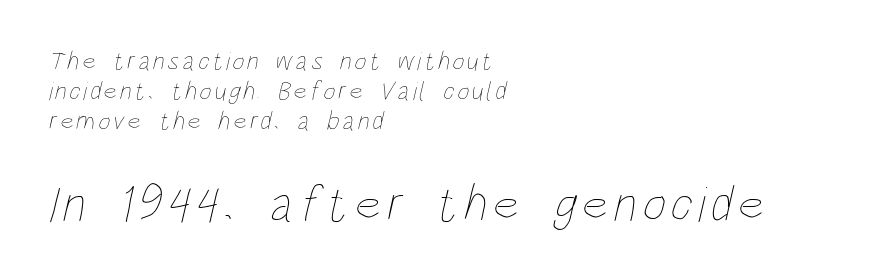
Compared with a centered layout, this one pins lines to the left instead. The space directly below the letters is spotless. The emphasis by scale lands on block number two, below. This reads as an unemphasized weight, regular at the heaviest. Character widths vary here, with narrow letters taking less room than wide ones.
